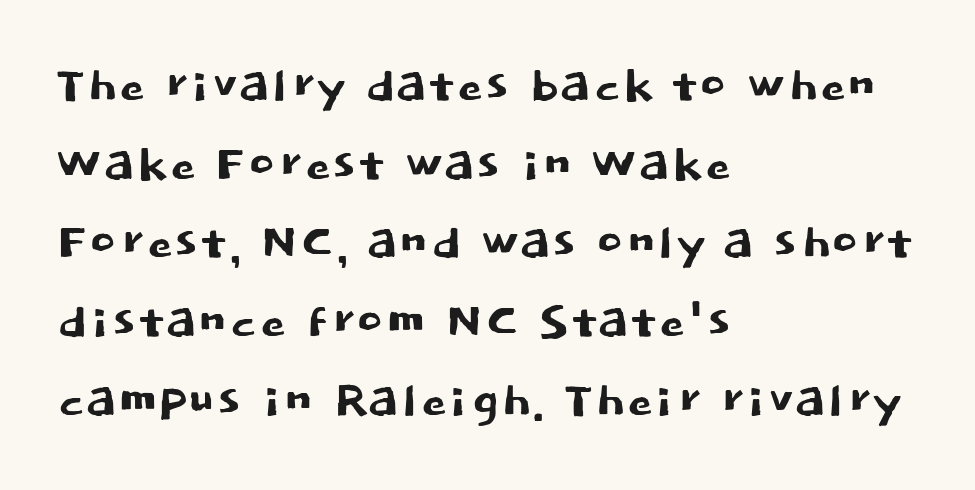
Q: Is the text italic (slanted)? A: No, it is upright.
Q: Is the typeface a serif or a sans-serif typeface? A: Sans-serif.
Q: Is the text underlined? A: No.
Q: How is the paragraph aligned? A: Left-aligned.
Q: Is the spacing between letters normal or unusually wide? A: Normal.
Q: Width (condensed, normal, or wide)? A: Normal.
Q: Stroke contrast? A: Low.
Q: x-height? A: Large.
Q: Monospaced? A: No.
